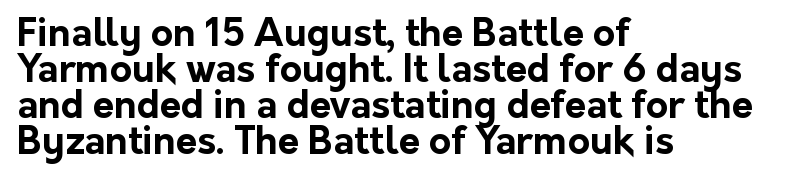
The image shows 38 px bold sans-serif type, upright; set left-aligned, tight line spacing (0.95x), normal letter spacing, not underlined; low stroke contrast and a medium x-height.
